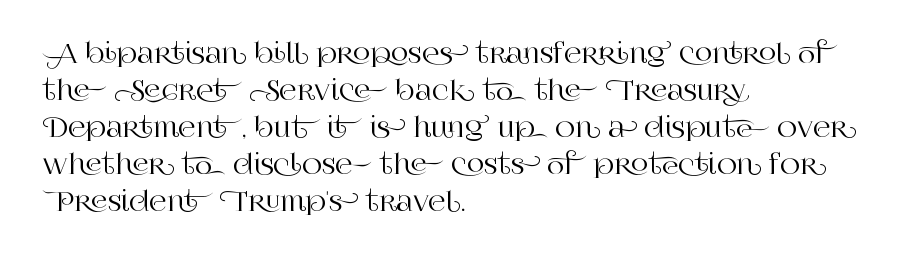
Q: Is the text italic (slanted)? A: No, it is upright.
Q: Is the text underlined? A: No.
Q: How is the paragraph aligned? A: Left-aligned.
Q: Is the spacing between letters normal or unusually wide? A: Normal.
Q: Is the spacing between lines tight, normal or loose? A: Normal.
